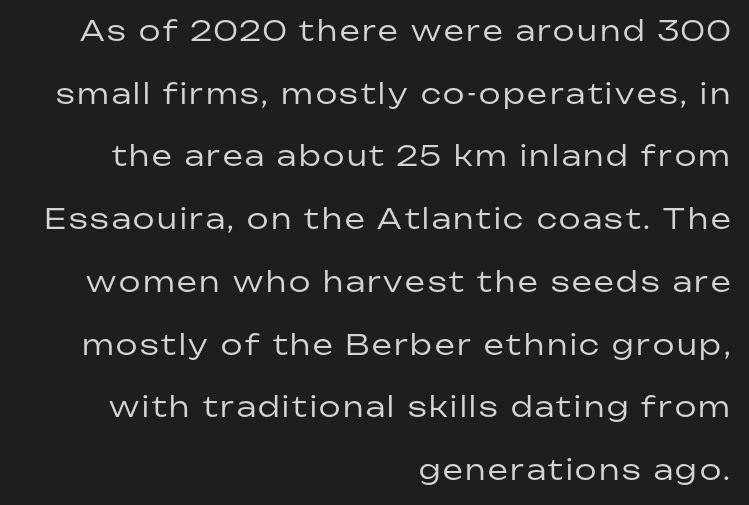
Q: Is the text bold? A: No.
Q: Is the text italic (slanted)? A: No, it is upright.
Q: Is the typeface a serif or a sans-serif typeface? A: Sans-serif.
Q: Is the text underlined? A: No.
Q: How is the paragraph aligned? A: Right-aligned.
Q: Is the spacing between lines tight, normal or loose? A: Loose.
Q: Width (condensed, normal, or wide)? A: Normal.
Q: Stroke contrast? A: Low.
Q: x-height? A: Medium.
Q: Monospaced? A: No.
